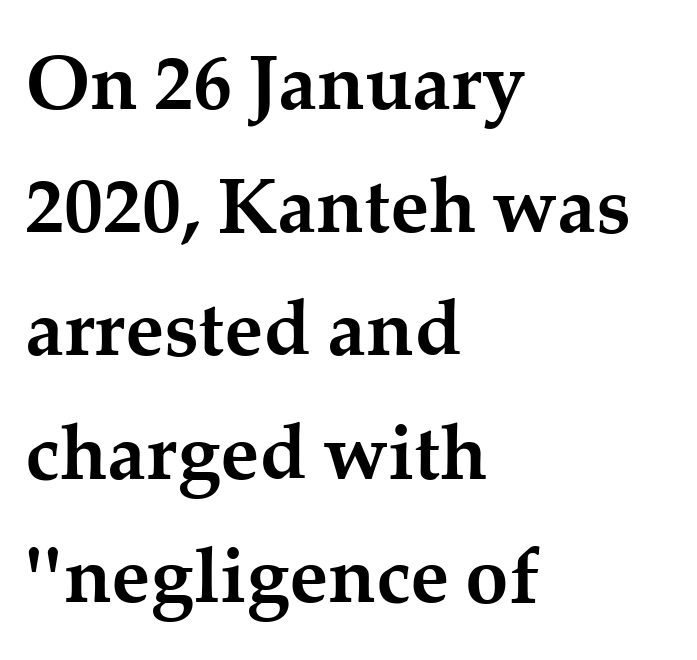
Q: Is the text bold? A: Yes.
Q: Is the text italic (slanted)? A: No, it is upright.
Q: Is the typeface a serif or a sans-serif typeface? A: Serif.
Q: Is the text underlined? A: No.
Q: How is the paragraph aligned? A: Left-aligned.
Q: Is the spacing between letters normal or unusually wide? A: Normal.
Q: Is the spacing between lines tight, normal or loose? A: Normal.
Q: Width (condensed, normal, or wide)? A: Normal.
Q: Stroke contrast? A: Medium.
Q: x-height? A: Medium.
Q: Monospaced? A: No.
